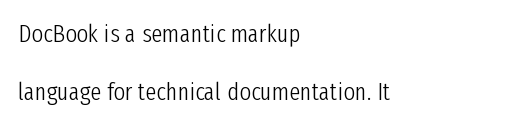
The image shows 25 px text type, upright; set left-aligned, loose line spacing (2.31x), normal letter spacing, not underlined.
